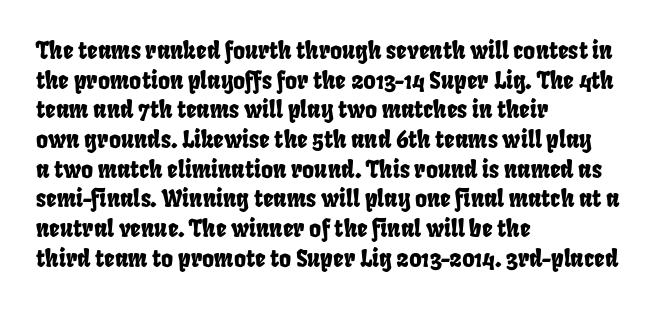
Q: Is the text underlined? A: No.
Q: How is the paragraph aligned? A: Left-aligned.
Q: Is the spacing between letters normal or unusually wide? A: Normal.
Q: Is the spacing between lines tight, normal or loose? A: Normal.
